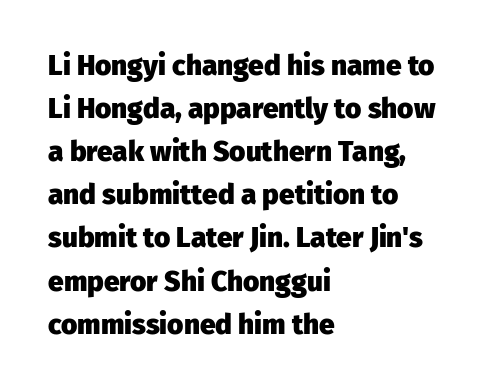
Q: Is the text bold? A: Yes.
Q: Is the text italic (slanted)? A: No, it is upright.
Q: Is the typeface a serif or a sans-serif typeface? A: Sans-serif.
Q: Is the text underlined? A: No.
Q: How is the paragraph aligned? A: Left-aligned.
Q: Is the spacing between letters normal or unusually wide? A: Normal.
Q: Is the spacing between lines tight, normal or loose? A: Normal.
Q: Width (condensed, normal, or wide)? A: Normal.
Q: Stroke contrast? A: Low.
Q: x-height? A: Medium.
Q: Monospaced? A: No.
